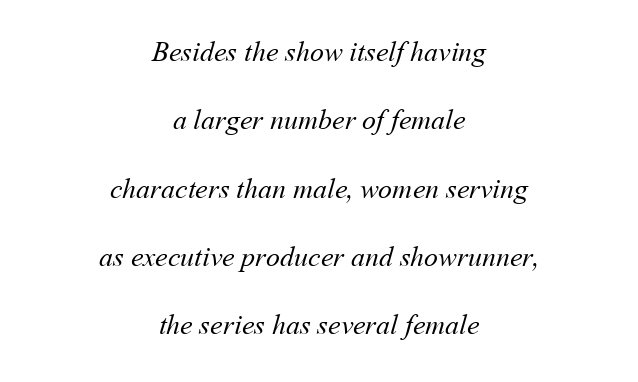
Q: Is the text bold? A: No.
Q: Is the text underlined? A: No.
Q: How is the paragraph aligned? A: Centered.
Q: Is the spacing between letters normal or unusually wide? A: Normal.
Q: Is the spacing between lines tight, normal or loose? A: Loose.
Q: Width (condensed, normal, or wide)? A: Normal.
Q: Stroke contrast? A: Medium.
Q: x-height? A: Medium.
Q: Monospaced? A: No.
